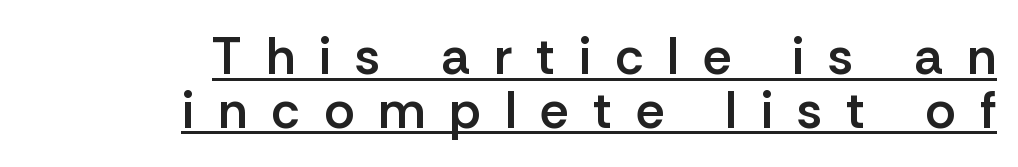
A typographer would call this underscored text. The face used here is proportionally spaced, like ordinary book or web type. The letters carry no serifs — their stems end cleanly without finishing strokes. The horizontal fit of the characters is loose and conspicuously gappy.
